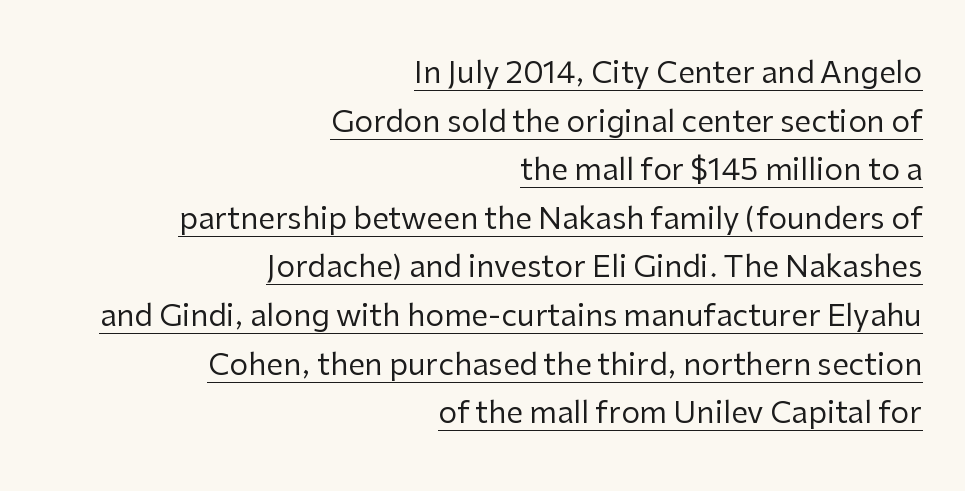
{"serif": "no", "italic": "no", "bold": "no", "weight": "regular", "width": "normal", "stroke_contrast": "low", "x_height": "medium", "monospaced": "no", "underline": "yes", "align": "right", "line_spacing": "normal", "line_spacing_ratio": 1.62, "letter_spacing": "normal", "letter_spacing_em": 0.0, "glyph_px": 30}
